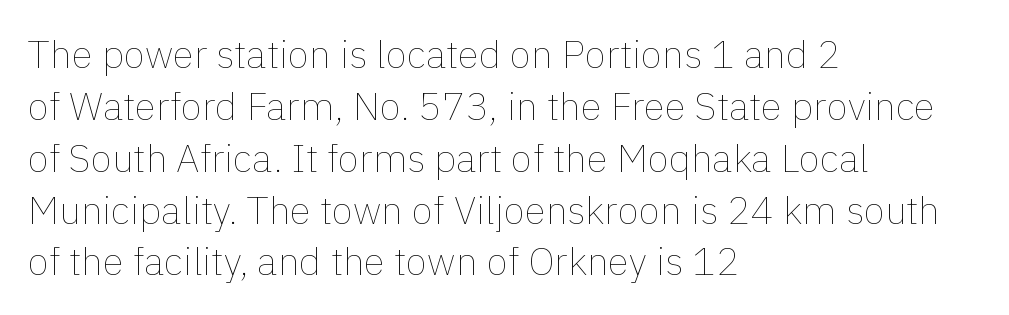
{"italic": "no", "bold": "no", "weight": "thin", "width": "normal", "x_height": "medium", "monospaced": "no", "underline": "no", "align": "left", "line_spacing": "normal", "line_spacing_ratio": 1.33, "letter_spacing": "normal", "letter_spacing_em": 0.0, "glyph_px": 39}
